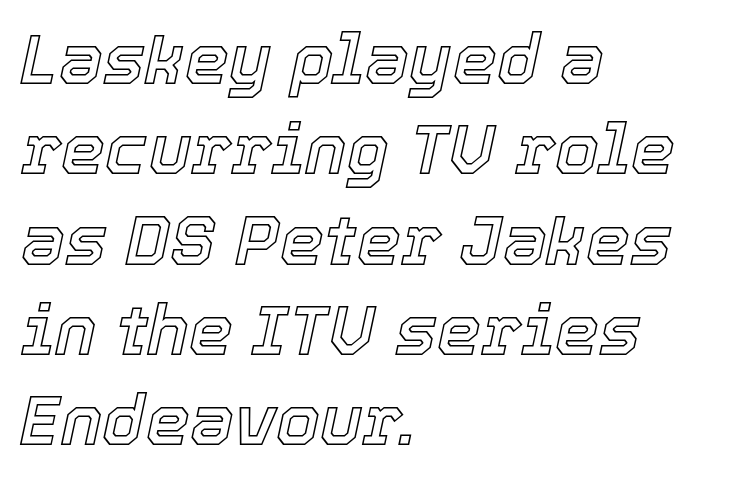
The image shows 70 px text type, italic (leaning right); set left-aligned, normal line spacing (1.29x), normal letter spacing, not underlined; a medium x-height.
